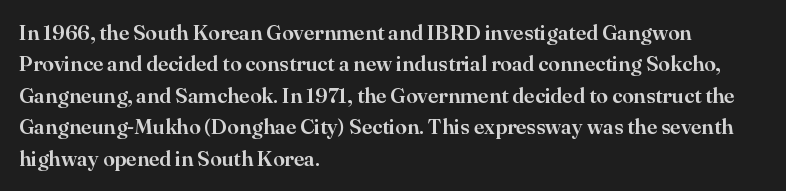
{"italic": "no", "underline": "no", "align": "left", "line_spacing": "normal", "line_spacing_ratio": 1.5, "letter_spacing": "normal", "letter_spacing_em": 0.0, "glyph_px": 21}
